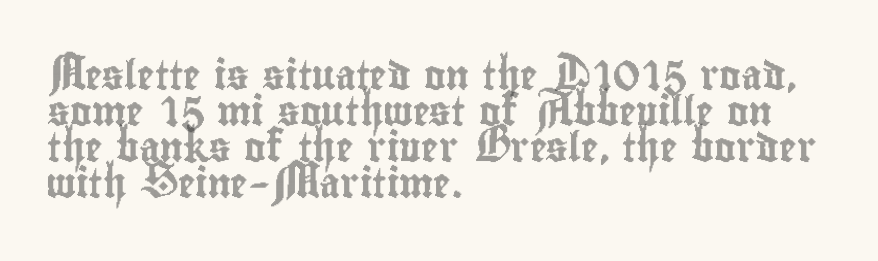
The image shows 29 px condensed type, upright; set left-aligned, line spacing 1.24x, normal letter spacing, not underlined; a small x-height.
